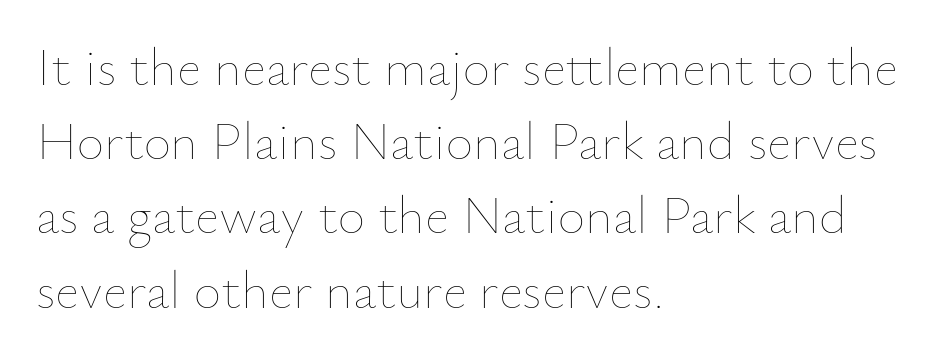
These lines were composed using upright roman letters. The space directly below the letters is spotless. A classic flush-left, rag-right setting is used for this passage. The gaps between neighbouring characters are ordinary and unremarkable. The rows are spaced the way most documents space them. Spacing verdict: proportional, widths tailored to each character.
